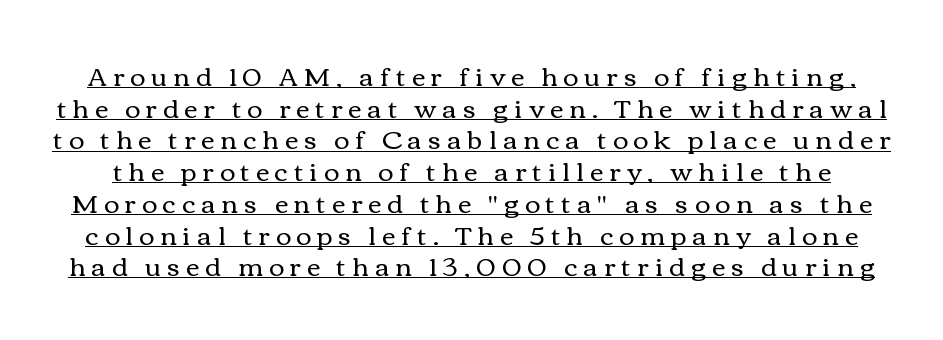
{"italic": "no", "bold": "no", "underline": "yes", "line_spacing_ratio": 1.22, "letter_spacing": "wide", "letter_spacing_em": 0.24, "glyph_px": 26}
